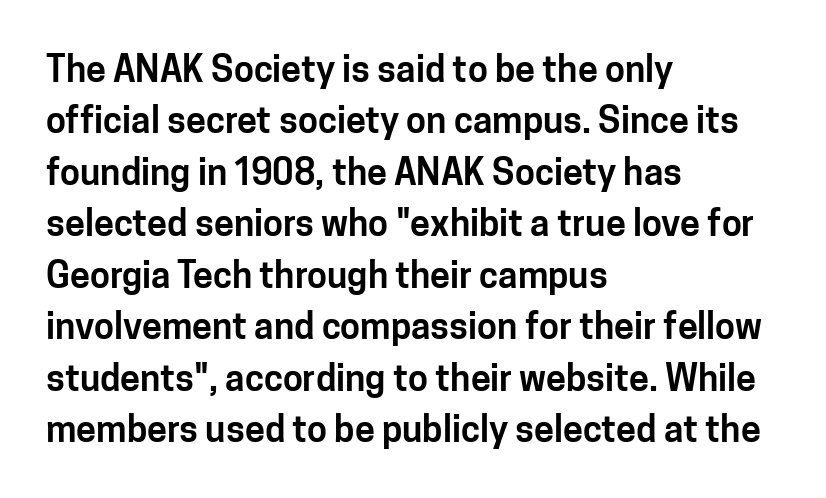
The image shows 36 px sans-serif type, upright; set left-aligned, normal line spacing (1.43x), normal letter spacing, not underlined; low stroke contrast and a medium x-height.
